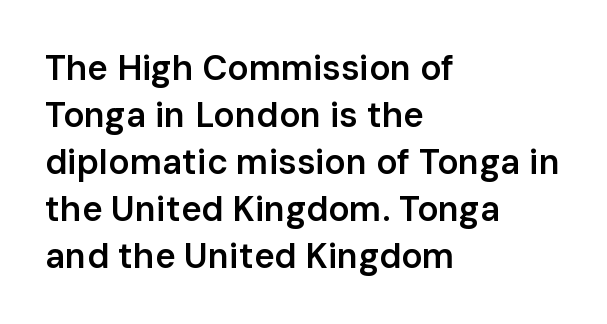
{"serif": "no", "italic": "no", "bold": "semi", "weight": "semibold", "width": "normal", "stroke_contrast": "low", "x_height": "medium", "monospaced": "no", "underline": "no", "align": "left", "line_spacing": "normal", "line_spacing_ratio": 1.34, "letter_spacing": "normal", "letter_spacing_em": 0.0, "glyph_px": 35}
